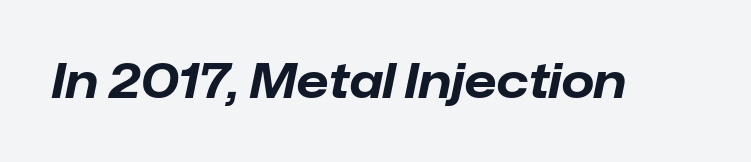
Q: Is the text bold? A: Yes.
Q: Is the text italic (slanted)? A: Yes, it leans right by about 12 degrees.
Q: Is the text underlined? A: No.
Q: Is the spacing between letters normal or unusually wide? A: Normal.
Q: Width (condensed, normal, or wide)? A: Normal.
Q: Stroke contrast? A: Low.
Q: x-height? A: Medium.
Q: Monospaced? A: No.
